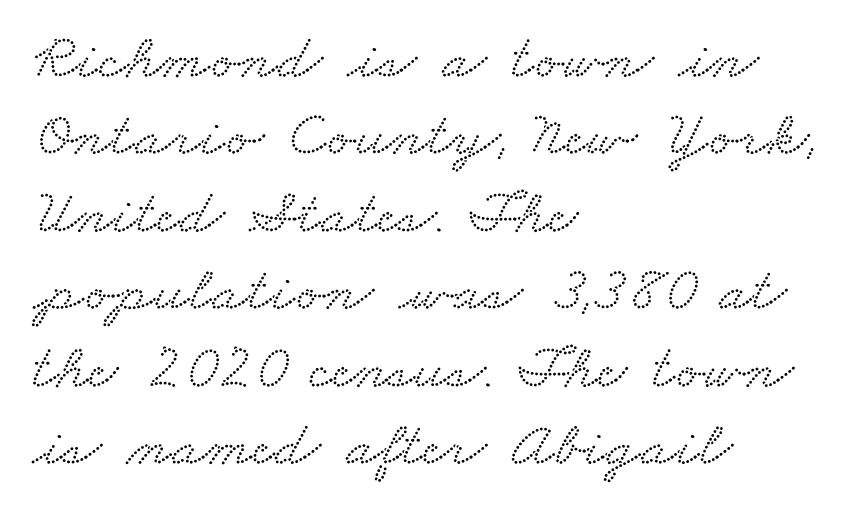
The image shows 64 px wide type; set left-aligned, line spacing 1.21x, normal letter spacing, not underlined; low stroke contrast and a small x-height.
